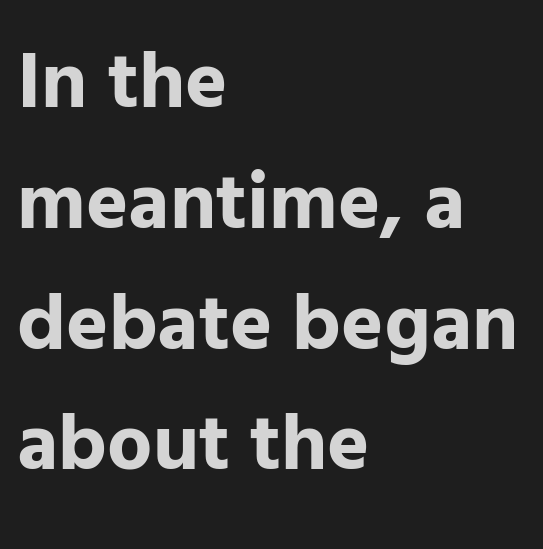
Proportional: the letters do not fall into vertical columns. Interline gaps are of average width in this sample. Type without underlining. Inter-character spacing is left at the font's built-in metrics. The rendering uses a bold face; every stroke is thick and dark. Observe the absence of serifs on each vertical stroke in this sample.
